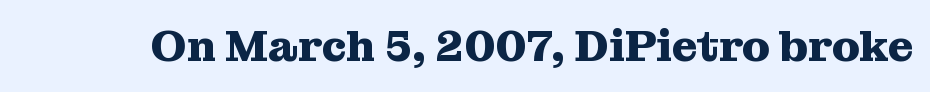
Q: Is the text bold? A: Yes.
Q: Is the text italic (slanted)? A: No, it is upright.
Q: Is the typeface a serif or a sans-serif typeface? A: Serif.
Q: Is the text underlined? A: No.
Q: Is the spacing between letters normal or unusually wide? A: Normal.
Q: Width (condensed, normal, or wide)? A: Normal.
Q: Stroke contrast? A: Medium.
Q: x-height? A: Medium.
Q: Monospaced? A: No.
